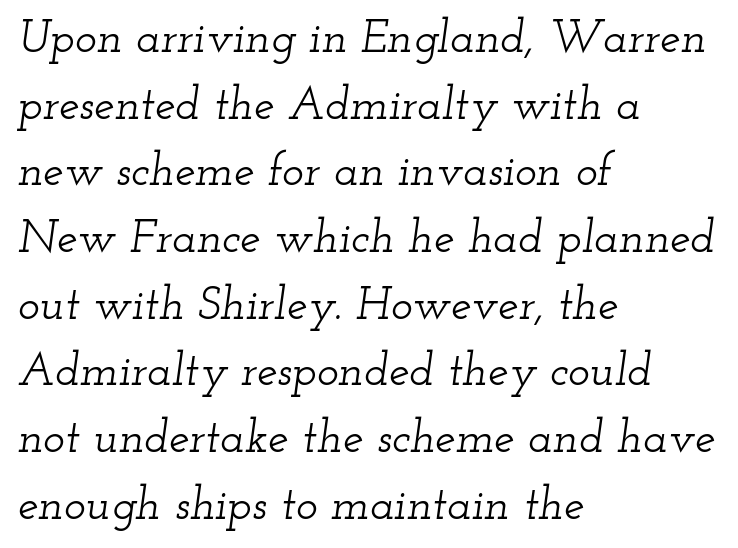
{"serif": "yes", "italic": "yes", "lean": "right", "slant_degrees": 12, "width": "wide", "stroke_contrast": "low", "x_height": "small", "monospaced": "no", "underline": "no", "align": "left", "line_spacing": "normal", "line_spacing_ratio": 1.45, "letter_spacing": "normal", "letter_spacing_em": 0.0, "glyph_px": 46}
